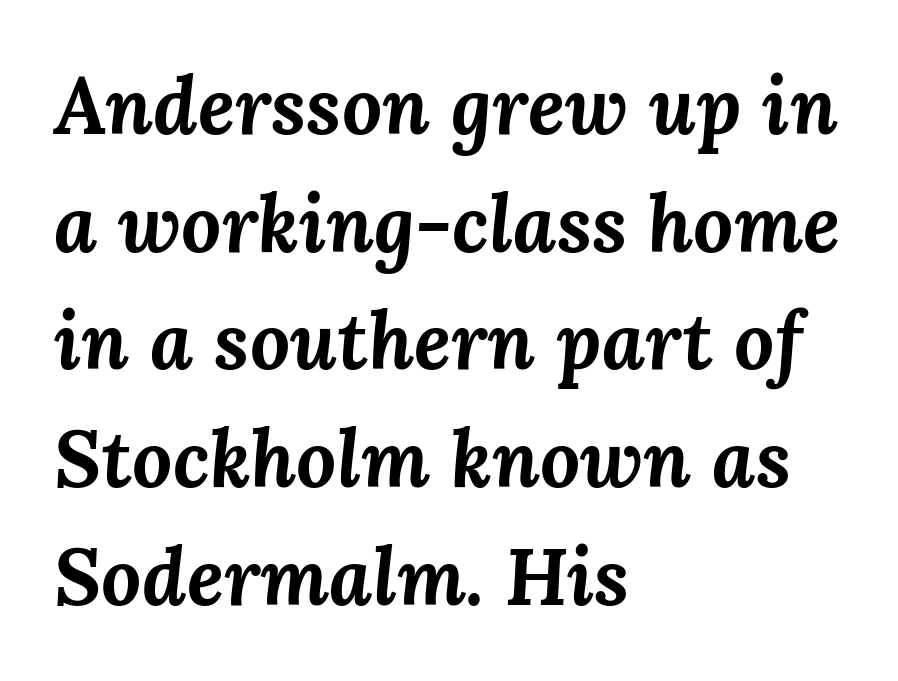
Q: Is the text bold? A: Yes.
Q: Is the text italic (slanted)? A: Yes, it leans right by about 3 degrees.
Q: Is the text underlined? A: No.
Q: How is the paragraph aligned? A: Left-aligned.
Q: Is the spacing between letters normal or unusually wide? A: Normal.
Q: Is the spacing between lines tight, normal or loose? A: Normal.
Q: Width (condensed, normal, or wide)? A: Normal.
Q: Stroke contrast? A: Medium.
Q: x-height? A: Medium.
Q: Monospaced? A: No.
